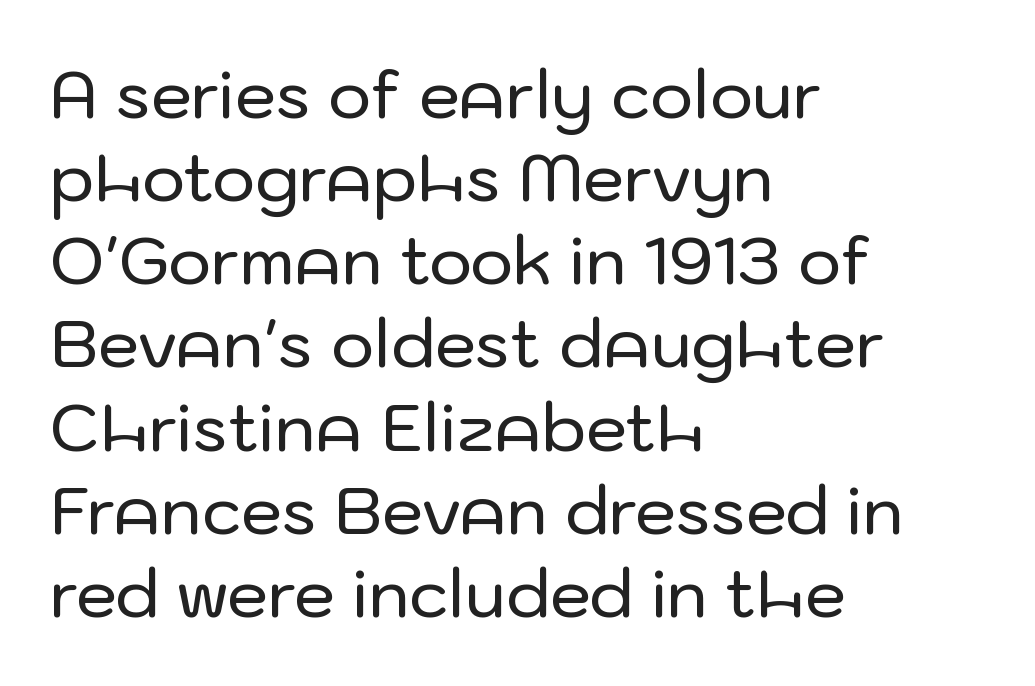
The image shows 66 px sans-serif type, upright; set left-aligned, normal line spacing (1.26x), normal letter spacing, not underlined; low stroke contrast and a medium x-height.
